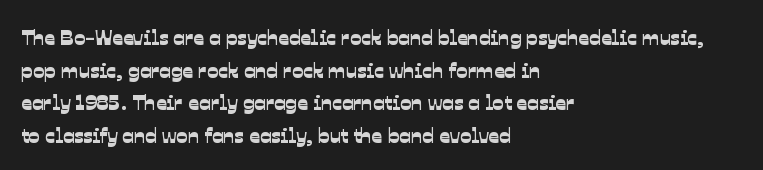
Q: Is the text underlined? A: No.
Q: How is the paragraph aligned? A: Left-aligned.
Q: Is the spacing between letters normal or unusually wide? A: Normal.
Q: Is the spacing between lines tight, normal or loose? A: Normal.
